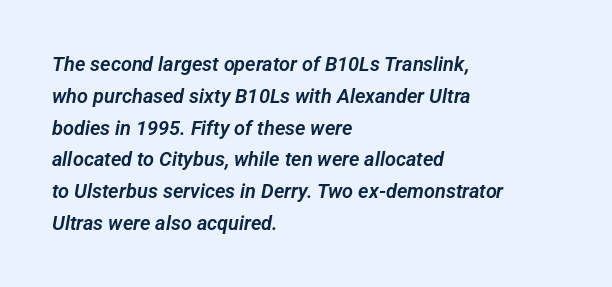
Q: Is the text underlined? A: No.
Q: How is the paragraph aligned? A: Left-aligned.
Q: Is the spacing between letters normal or unusually wide? A: Normal.
Q: Is the spacing between lines tight, normal or loose? A: Normal.
